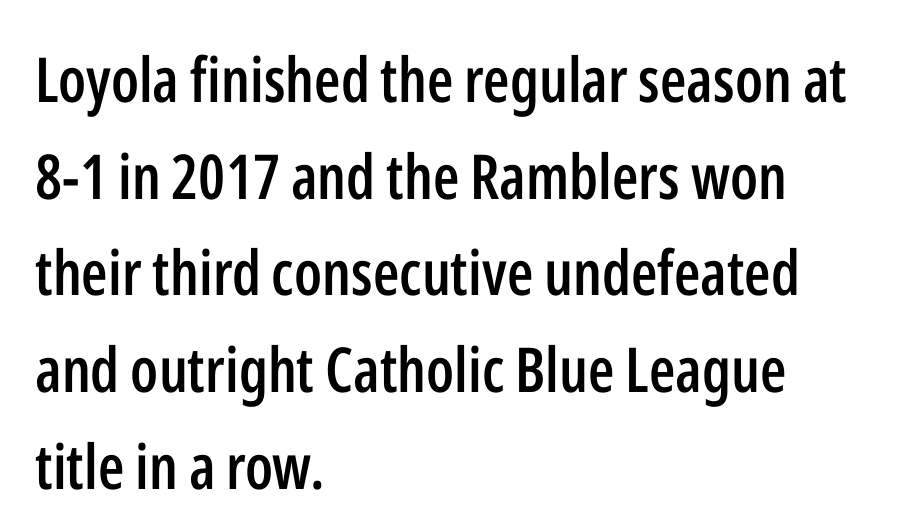
The image shows 62 px semibold, condensed sans-serif type, upright; set left-aligned, normal line spacing (1.56x), normal letter spacing, not underlined; low stroke contrast and a medium x-height.
